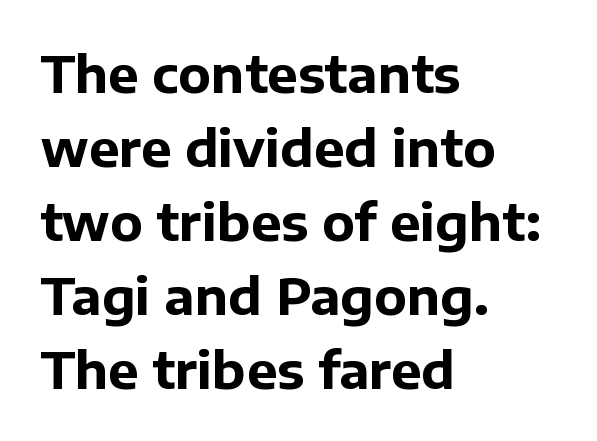
{"serif": "no", "italic": "no", "bold": "yes", "weight": "bold", "width": "normal", "stroke_contrast": "low", "x_height": "medium", "monospaced": "no", "underline": "no", "align": "left", "line_spacing": "normal", "line_spacing_ratio": 1.45, "letter_spacing": "normal", "letter_spacing_em": 0.0, "glyph_px": 51}
